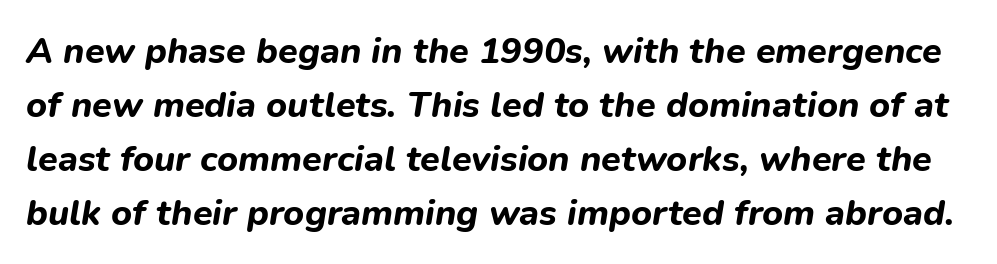
The image shows 36 px bold type, italic (leaning right); set normal line spacing (1.5x), normal letter spacing, not underlined; low stroke contrast and a medium x-height.
